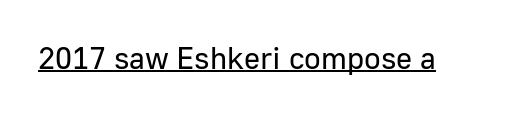
{"serif": "no", "italic": "no", "bold": "no", "weight": "regular", "width": "normal", "stroke_contrast": "low", "x_height": "medium", "monospaced": "no", "underline": "yes", "letter_spacing": "normal", "letter_spacing_em": 0.0, "glyph_px": 31}
